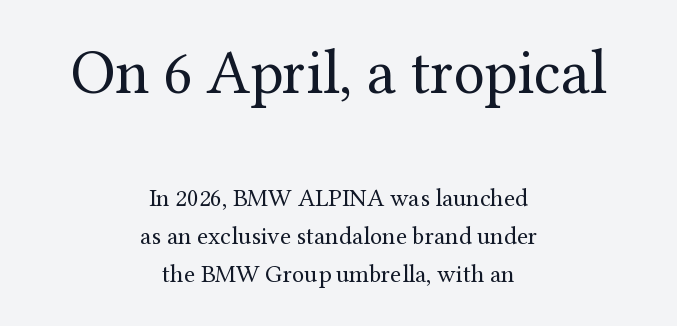
The image shows 63 px regular-weight serif type, upright; set centered, normal line spacing (1.53x), normal letter spacing, not underlined; the first (top) block is 2.52x larger; medium stroke contrast and a medium x-height.
